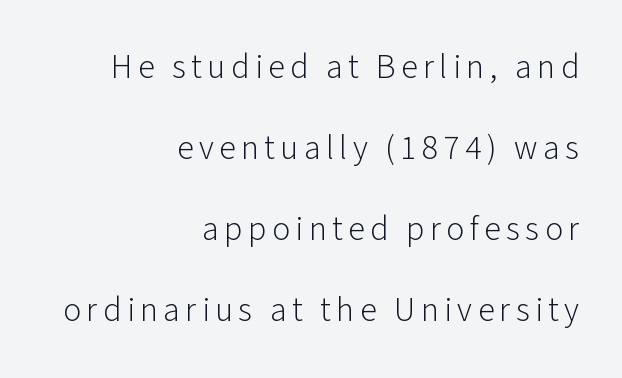
Q: Is the text bold? A: No.
Q: Is the text italic (slanted)? A: No, it is upright.
Q: Is the typeface a serif or a sans-serif typeface? A: Sans-serif.
Q: Is the text underlined? A: No.
Q: How is the paragraph aligned? A: Right-aligned.
Q: Is the spacing between lines tight, normal or loose? A: Loose.
Q: Width (condensed, normal, or wide)? A: Normal.
Q: Stroke contrast? A: Low.
Q: x-height? A: Medium.
Q: Monospaced? A: No.
